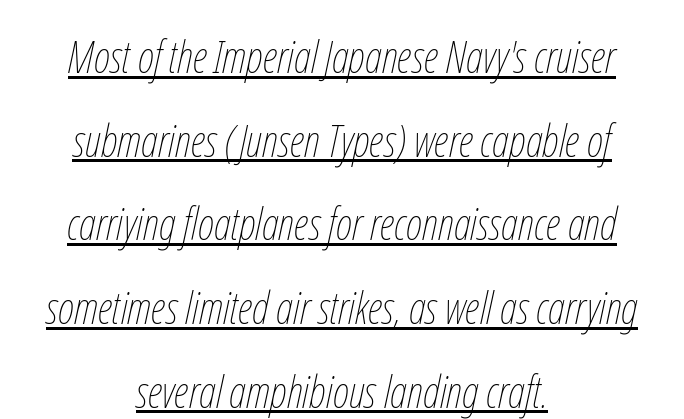
The image shows 45 px thin, condensed type, italic (leaning right); set centered, line spacing 1.86x, normal letter spacing, underlined; low stroke contrast and a medium x-height.
